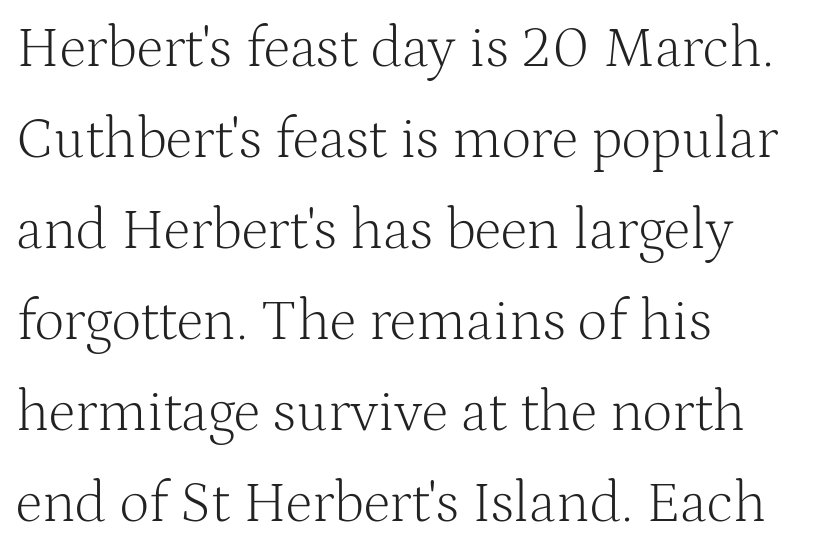
Q: Is the text bold? A: No.
Q: Is the text italic (slanted)? A: No, it is upright.
Q: Is the typeface a serif or a sans-serif typeface? A: Serif.
Q: Is the text underlined? A: No.
Q: How is the paragraph aligned? A: Left-aligned.
Q: Is the spacing between letters normal or unusually wide? A: Normal.
Q: Is the spacing between lines tight, normal or loose? A: Normal.
Q: Width (condensed, normal, or wide)? A: Normal.
Q: Stroke contrast? A: Medium.
Q: x-height? A: Medium.
Q: Monospaced? A: No.
